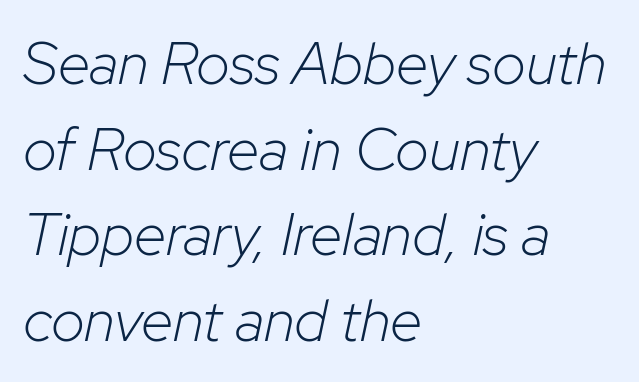
When letters slant like this, we call the style italic. A light-to-regular cut is what we see here. Compared with a centered layout, this one pins lines to the left instead. Plain, unruled lines of type. This block has exactly the height ordinary leading produces. Proportional: the letters do not fall into vertical columns.
